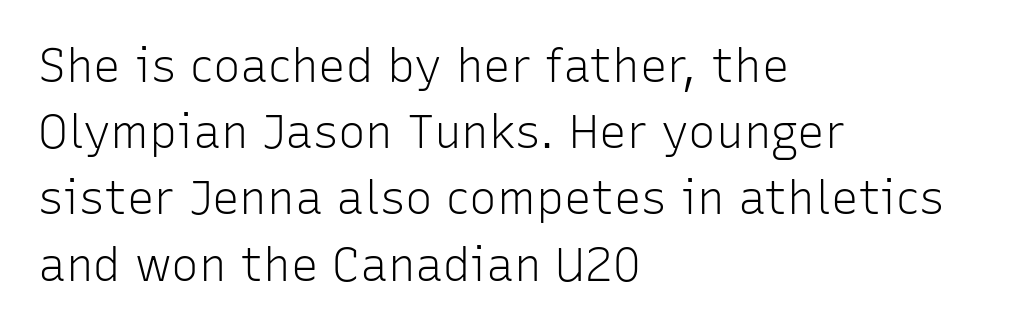
{"serif": "no", "italic": "no", "bold": "no", "weight": "light", "width": "normal", "stroke_contrast": "low", "x_height": "medium", "monospaced": "no", "underline": "no", "align": "left", "line_spacing": "normal", "line_spacing_ratio": 1.44, "letter_spacing": "normal", "letter_spacing_em": 0.0, "glyph_px": 46}
